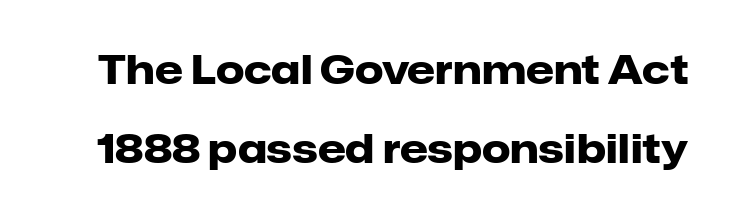
Q: Is the text bold? A: Yes.
Q: Is the text italic (slanted)? A: No, it is upright.
Q: Is the typeface a serif or a sans-serif typeface? A: Sans-serif.
Q: Is the text underlined? A: No.
Q: Is the spacing between letters normal or unusually wide? A: Normal.
Q: Is the spacing between lines tight, normal or loose? A: Loose.
Q: Width (condensed, normal, or wide)? A: Normal.
Q: Stroke contrast? A: Low.
Q: x-height? A: Medium.
Q: Monospaced? A: No.
